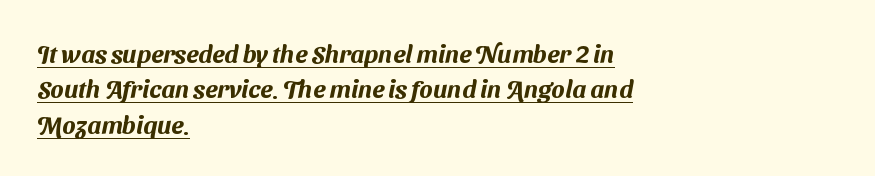
The image shows 25 px text type; set left-aligned, normal line spacing (1.42x), normal letter spacing, underlined.
